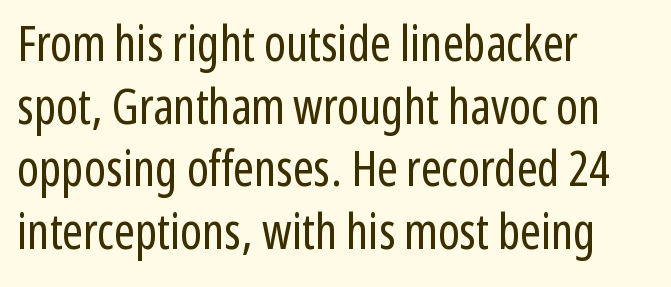
{"serif": "no", "italic": "no", "bold": "no", "weight": "regular", "width": "condensed", "stroke_contrast": "low", "x_height": "medium", "monospaced": "no", "underline": "no", "align": "left", "line_spacing": "normal", "line_spacing_ratio": 1.28, "letter_spacing": "normal", "letter_spacing_em": 0.0, "glyph_px": 49}
